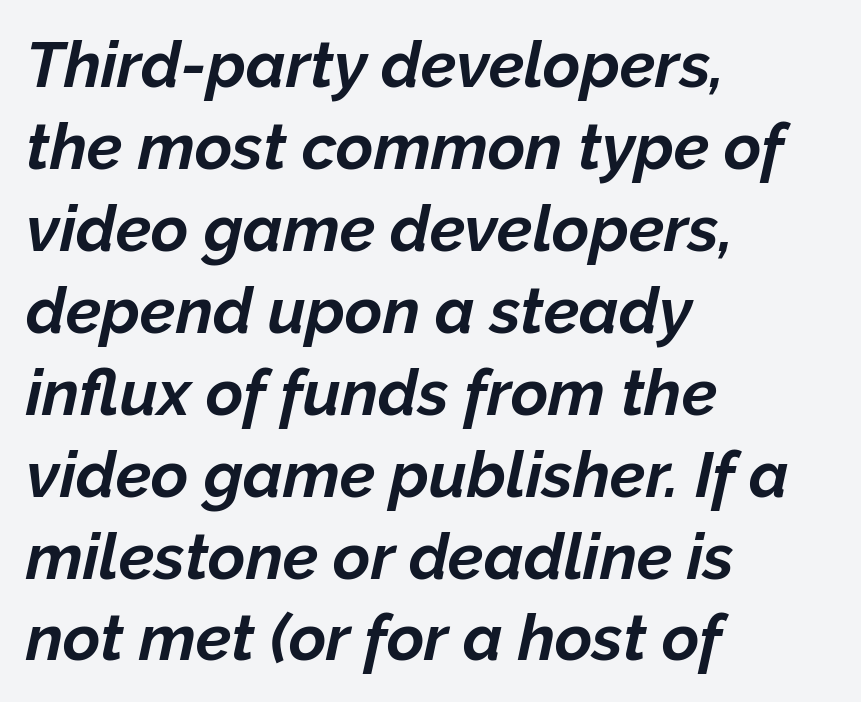
{"italic": "yes", "lean": "right", "slant_degrees": 12, "bold": "yes", "weight": "bold", "width": "normal", "stroke_contrast": "low", "x_height": "medium", "monospaced": "no", "underline": "no", "align": "left", "line_spacing": "normal", "line_spacing_ratio": 1.28, "letter_spacing": "normal", "letter_spacing_em": 0.0, "glyph_px": 64}
